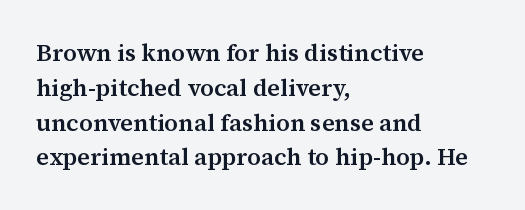
The image shows 24 px text type, upright; set left-aligned, normal line spacing (1.45x), normal letter spacing, not underlined.
